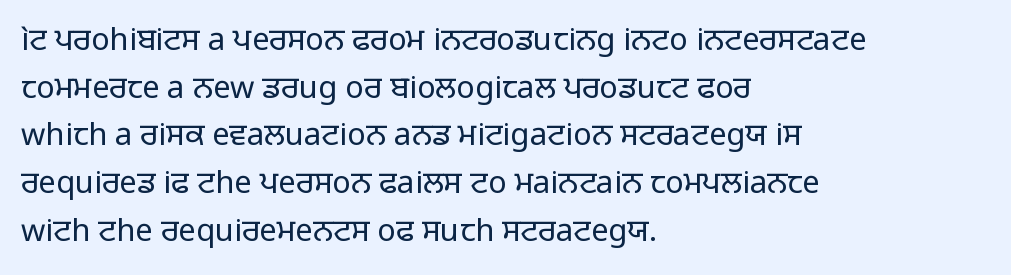
Here the designer chose a conventional face with non-uniform glyph widths. Stroke thickness stays within the range of a standard reading face or lighter. The block of text has a typical density, with ordinary space between rows. You can tell from the bare stems that sans-serif type was used. All the whitespace from short lines collects on the right. In terms of posture, this sample is upright.
